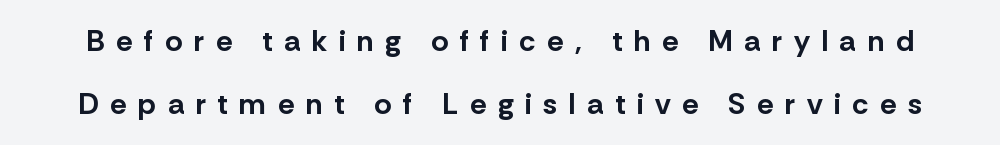
The image shows 30 px bold sans-serif type, upright; set loose line spacing (2.09x), unusually wide letter spacing (+0.38 em), not underlined; low stroke contrast and a medium x-height.
